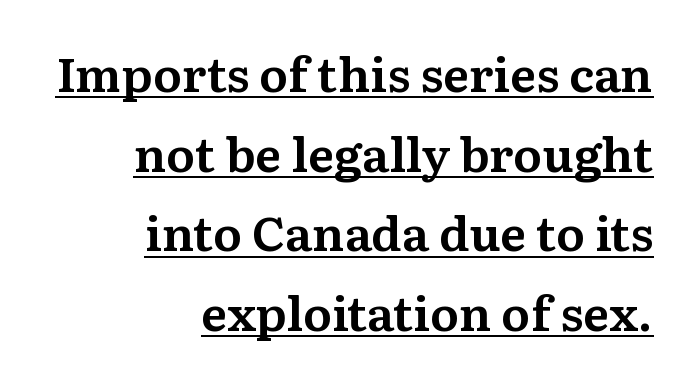
{"serif": "yes", "italic": "no", "width": "normal", "stroke_contrast": "medium", "x_height": "medium", "monospaced": "no", "underline": "yes", "align": "right", "line_spacing": "normal", "line_spacing_ratio": 1.66, "letter_spacing": "normal", "letter_spacing_em": 0.0, "glyph_px": 48}
